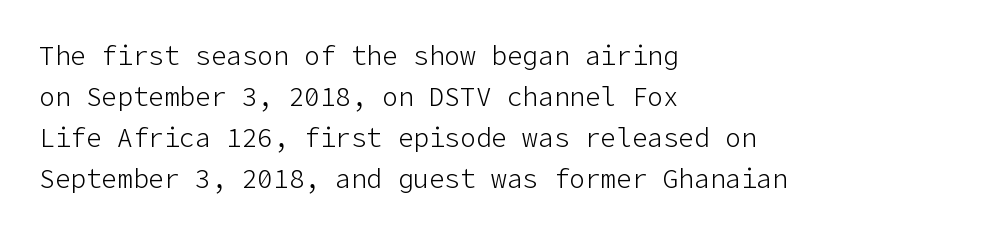
The words here are not underlined. Unbolded letterforms with no extra heft. Quick note: interline space is typical. These lines stack with their left ends in a neat column. Ordinary non-slanted type is in use. Here the glyphs are tracked normally, forming tight word shapes.
